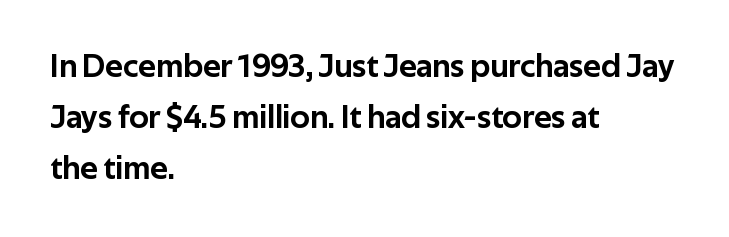
The lines in this sample share a left origin and differ only in where they stop. Compared with typical paragraphs, the rows here are spaced about the same. Compared with typical body copy, the letter spacing here is the same. Check under the words: just untouched page. What kind of face is this? One without serifs — a sans.
